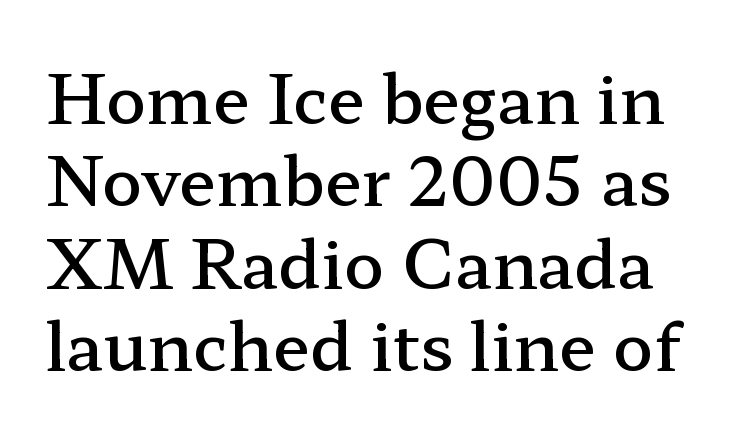
The font is running at a semibold setting, under full bold. Descenders are the only things crossing below the line. Each letter's strokes conclude with small projecting serifs. Nope, not italic — everything's standing straight.
